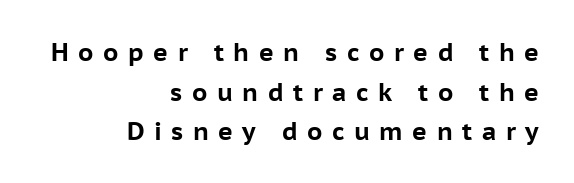
{"italic": "no", "bold": "yes", "underline": "no", "align": "right", "line_spacing": "normal", "line_spacing_ratio": 1.59, "letter_spacing": "wide", "letter_spacing_em": 0.38, "glyph_px": 25}
